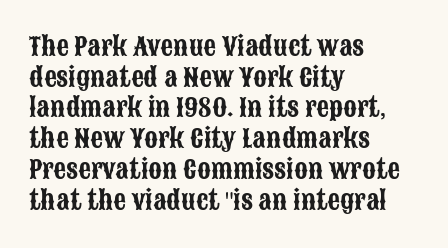
Which margin do the lines hug? The left one — the right edge is uneven. Bare-footed words on every line. Here the glyphs are tracked normally, forming tight word shapes. Does the lettering tilt? It doesn't — this is upright.
